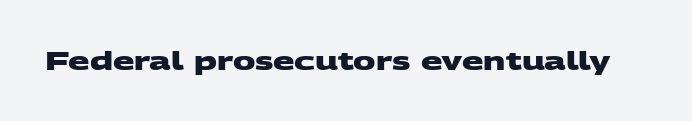
The baseline area is clear. The face used here is rendered with its standard letterfit. The face used here has the dense, thick strokes of a bold.
